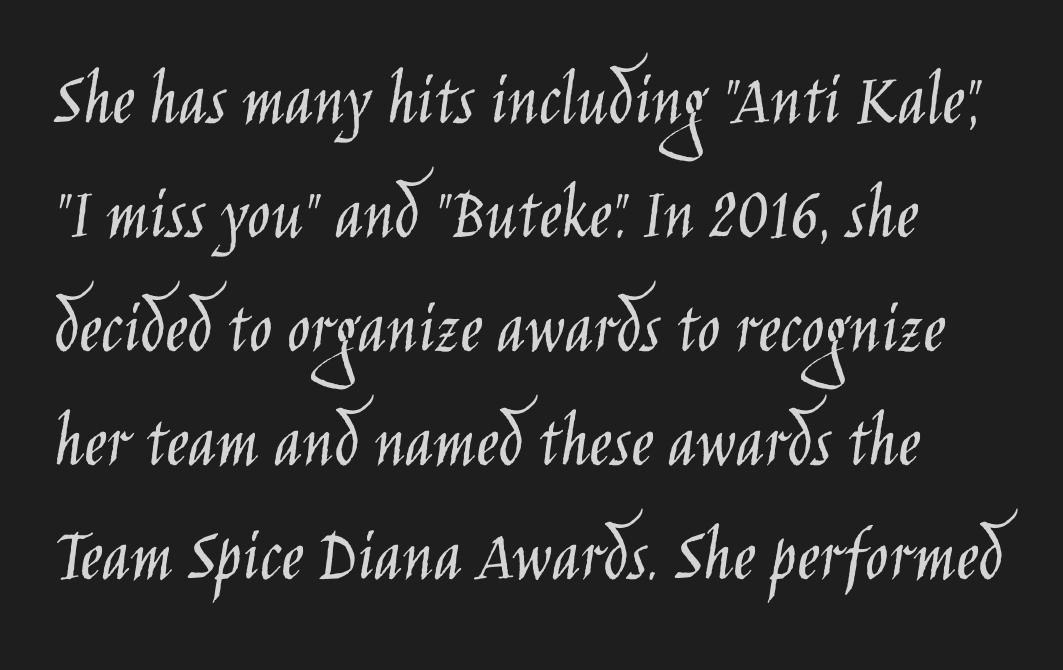
Q: Is the text bold? A: No.
Q: Is the text italic (slanted)? A: Yes.
Q: Is the typeface a serif or a sans-serif typeface? A: Sans-serif.
Q: Is the text underlined? A: No.
Q: Is the spacing between letters normal or unusually wide? A: Normal.
Q: Is the spacing between lines tight, normal or loose? A: Normal.
Q: Width (condensed, normal, or wide)? A: Condensed.
Q: Stroke contrast? A: Low.
Q: x-height? A: Large.
Q: Monospaced? A: No.
